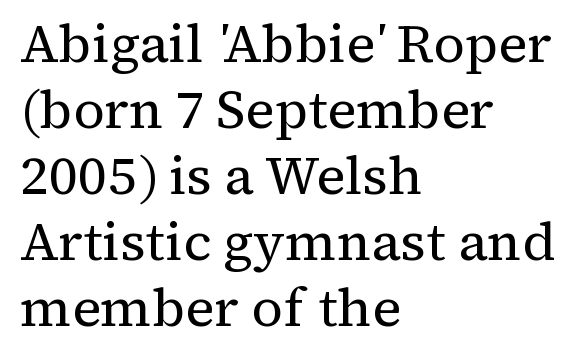
{"serif": "yes", "italic": "no", "bold": "no", "weight": "regular", "width": "normal", "stroke_contrast": "medium", "x_height": "medium", "monospaced": "no", "underline": "no", "align": "left", "line_spacing_ratio": 1.22, "letter_spacing": "normal", "letter_spacing_em": 0.0, "glyph_px": 54}
